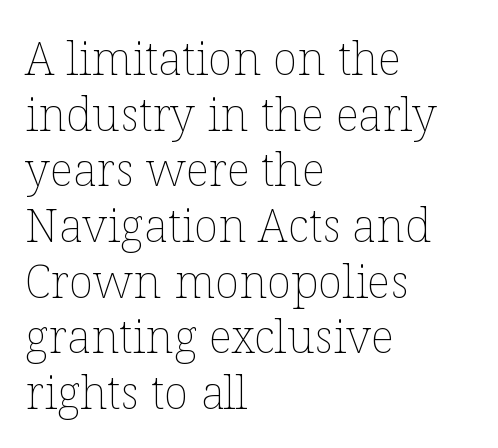
The passage shown is typed in a proportional face where columns would drift. The specimen omits any rule beneath the text block's lines. Look at the tracking — it's just the regular setting, nothing added. These lines are set flush left with a ragged right edge.
